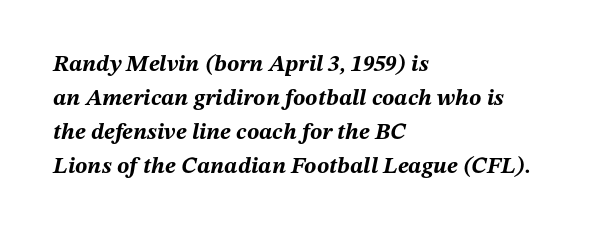
A full-strength bold gives these letters their thick strokes. The designer left line spacing at the default. Decoration check: the copy has no underline. The lines are quadded left. You can tell it's italic because the verticals aren't actually vertical.
